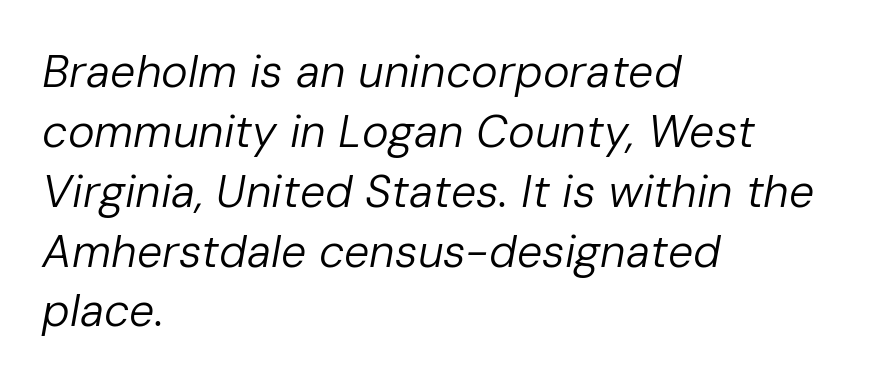
The image shows 45 px regular-weight type, italic (leaning right); set left-aligned, normal line spacing (1.33x), normal letter spacing, not underlined; low stroke contrast and a medium x-height.
